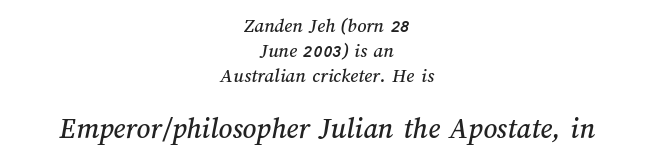
Descender tails drop into unmarked territory. A typesetter would call this proportional, since set widths differ per character. Compared with typical body copy, the letter spacing here is the same. Visually, the bottom section dominates because its glyphs are scaled up. Visually the block forms a symmetrical silhouette, jagged on both flanks.
